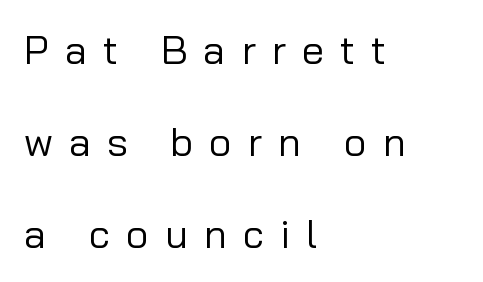
The typography opts for an upright posture over an oblique one. Look at the bottom of the vertical strokes: they stop flat, with no serifs. The baseline area is clear. Display-style spreading of the glyphs; the letterfit is very open.
